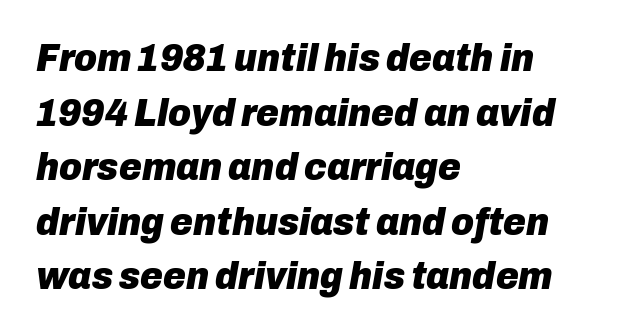
The image shows 39 px heavy type, italic (leaning right); set left-aligned, normal line spacing (1.4x), normal letter spacing, not underlined; low stroke contrast and a medium x-height.
